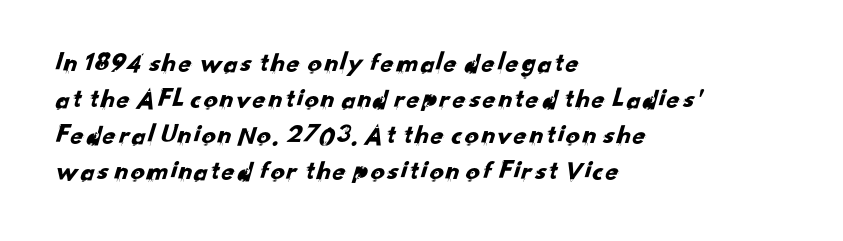
Q: Is the typeface a serif or a sans-serif typeface? A: Sans-serif.
Q: Is the text underlined? A: No.
Q: How is the paragraph aligned? A: Left-aligned.
Q: Is the spacing between letters normal or unusually wide? A: Normal.
Q: Is the spacing between lines tight, normal or loose? A: Normal.
Q: Width (condensed, normal, or wide)? A: Normal.
Q: Stroke contrast? A: Low.
Q: x-height? A: Small.
Q: Monospaced? A: No.
